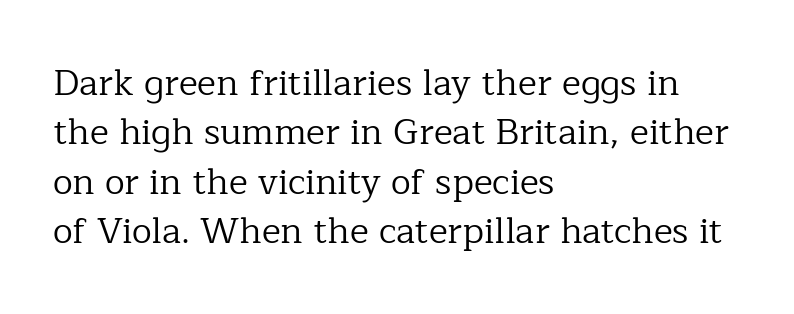
Q: Is the text bold? A: No.
Q: Is the text italic (slanted)? A: No, it is upright.
Q: Is the typeface a serif or a sans-serif typeface? A: Serif.
Q: Is the text underlined? A: No.
Q: How is the paragraph aligned? A: Left-aligned.
Q: Is the spacing between letters normal or unusually wide? A: Normal.
Q: Is the spacing between lines tight, normal or loose? A: Normal.
Q: Width (condensed, normal, or wide)? A: Normal.
Q: Stroke contrast? A: Low.
Q: x-height? A: Medium.
Q: Monospaced? A: No.
